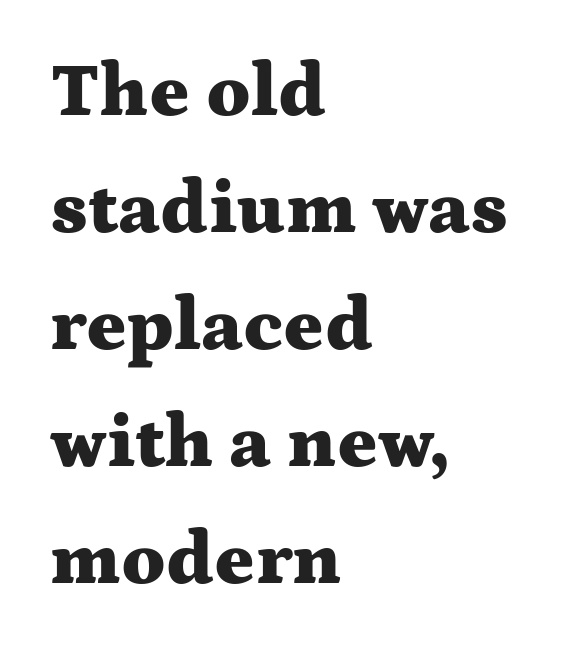
Does the weight exceed regular? Yes, all the way to bold. Vertical spacing — default. Upright lettering throughout. These lines are rendered in a variable-pitch font. Short note: letters normally spaced.
